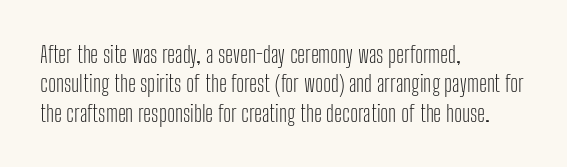
The image shows 23 px text type, upright; set left-aligned, normal line spacing (1.28x), normal letter spacing, not underlined.
